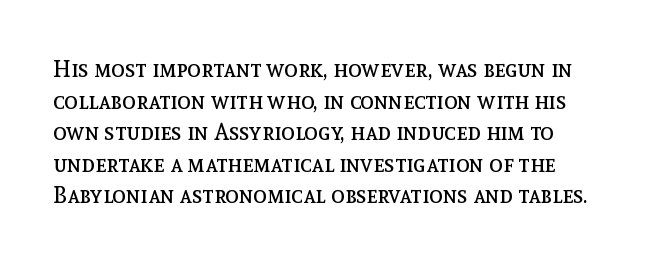
The strokes are not fattened; the text isn't bold. Beneath every word, the page is bare. Every row of glyphs begins at an identical x-position on the left. In terms of posture, this sample is upright.
